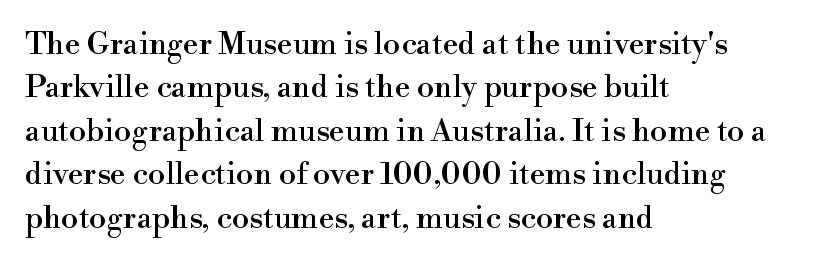
{"serif": "yes", "italic": "no", "width": "normal", "x_height": "small", "monospaced": "no", "underline": "no", "align": "left", "line_spacing": "normal", "line_spacing_ratio": 1.4, "letter_spacing": "normal", "letter_spacing_em": 0.0, "glyph_px": 31}
